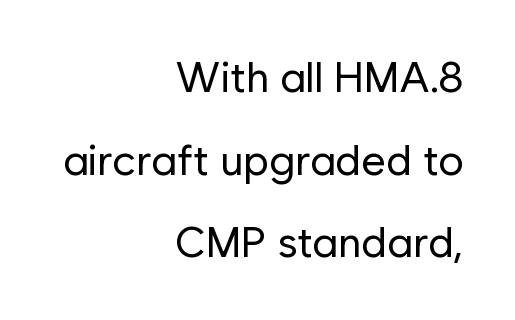
{"serif": "no", "italic": "no", "bold": "no", "weight": "regular", "width": "normal", "stroke_contrast": "low", "x_height": "medium", "monospaced": "no", "underline": "no", "align": "right", "line_spacing": "loose", "line_spacing_ratio": 1.92, "letter_spacing": "normal", "letter_spacing_em": 0.0, "glyph_px": 43}
